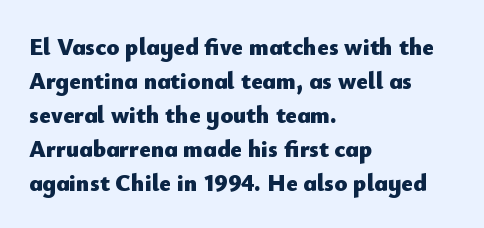
The image shows 24 px bold type, upright; set left-aligned, normal line spacing (1.42x), normal letter spacing, not underlined.
